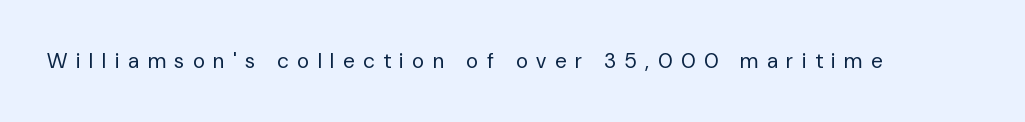
Counters stay open thanks to moderate or lighter strokes. No italicization has been applied; the sample stays upright. Letters rest on an invisible, unmarked baseline. Caption: expanded tracking, letters set apart.
